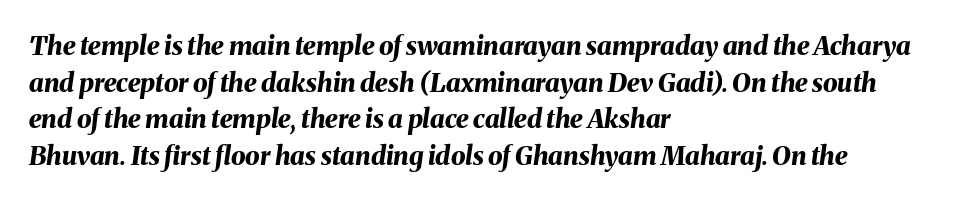
{"italic": "yes", "lean": "right", "slant_degrees": 8, "bold": "yes", "underline": "no", "align": "left", "line_spacing": "normal", "line_spacing_ratio": 1.41, "letter_spacing": "normal", "letter_spacing_em": 0.0, "glyph_px": 26}
